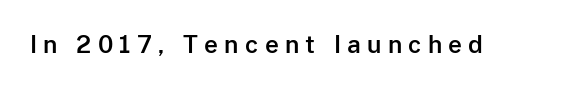
{"italic": "no", "underline": "no", "letter_spacing": "wide", "letter_spacing_em": 0.26, "glyph_px": 24}
